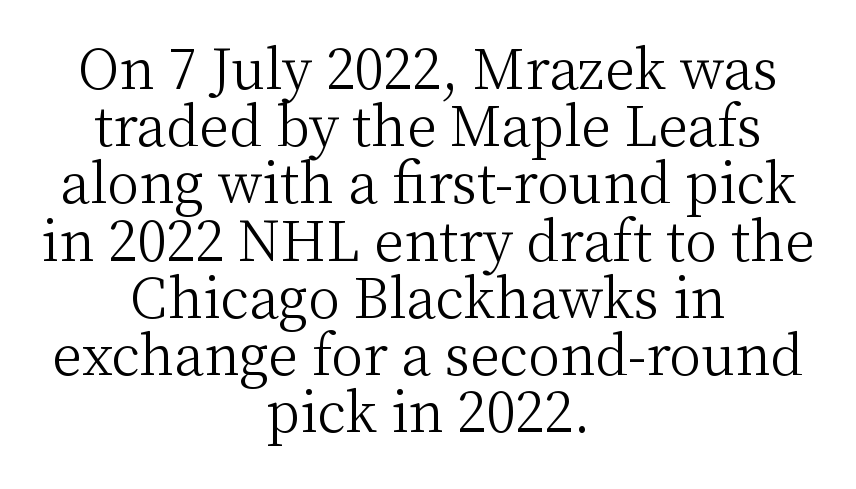
{"serif": "yes", "italic": "no", "bold": "no", "weight": "light", "width": "normal", "stroke_contrast": "medium", "x_height": "medium", "monospaced": "no", "underline": "no", "align": "center", "line_spacing": "tight", "line_spacing_ratio": 1.06, "letter_spacing": "normal", "letter_spacing_em": 0.0, "glyph_px": 54}
